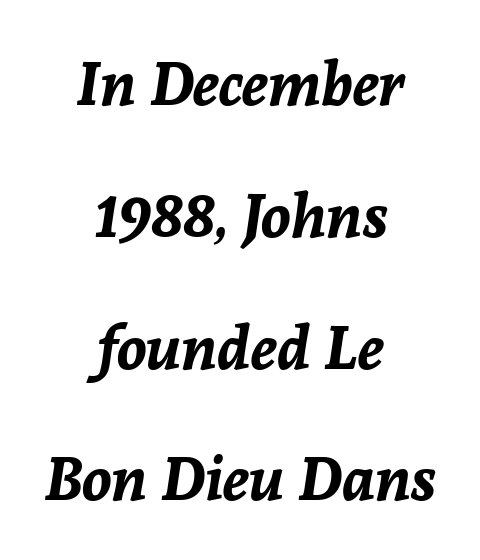
The image shows 61 px bold type, italic (leaning right); set centered, loose line spacing (2.16x), normal letter spacing, not underlined; low stroke contrast and a medium x-height.
